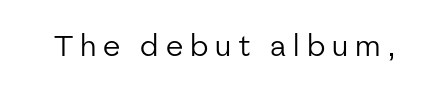
Q: Is the text bold? A: No.
Q: Is the text italic (slanted)? A: No, it is upright.
Q: Is the typeface a serif or a sans-serif typeface? A: Sans-serif.
Q: Is the text underlined? A: No.
Q: Is the spacing between letters normal or unusually wide? A: Unusually wide.
Q: Width (condensed, normal, or wide)? A: Normal.
Q: Stroke contrast? A: Low.
Q: x-height? A: Medium.
Q: Monospaced? A: No.
